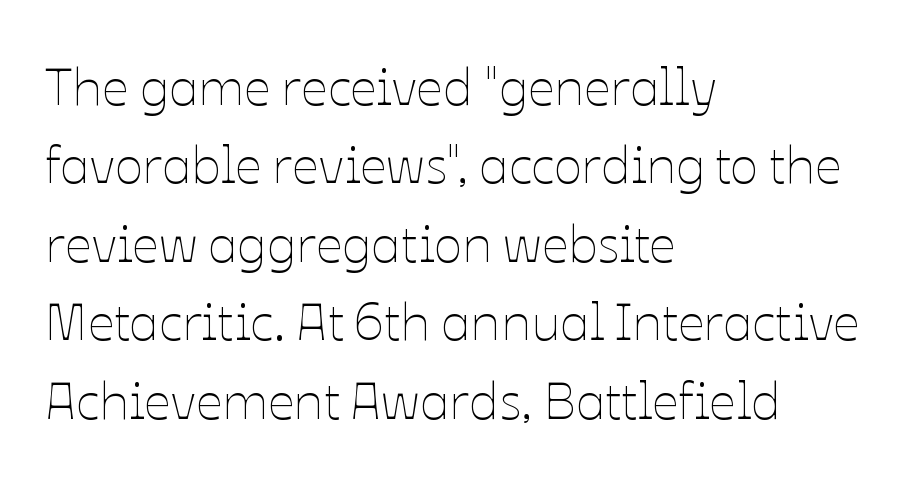
This sample uses plain, unmodified letter spacing. Every stem runs plumb, perpendicular to the baseline. Stroke mass is kept to a normal reading level or below. Do the characters align in a grid? No, the font is proportional. A clean baseline with only descenders dipping below it.
